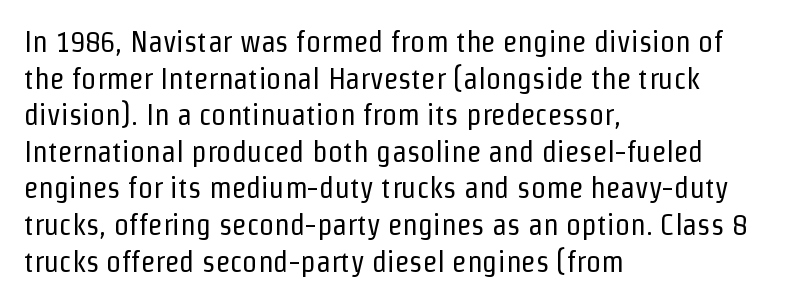
The image shows 30 px regular-weight, condensed sans-serif type, upright; set left-aligned, line spacing 1.22x, normal letter spacing, not underlined; low stroke contrast and a medium x-height.
